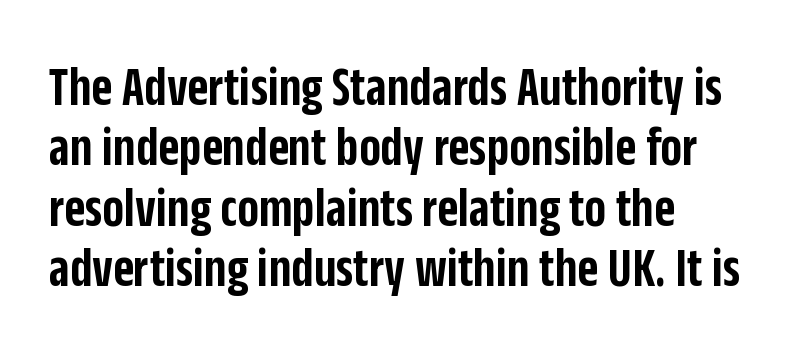
This is moderately heavy type, rendered in semibold. Posture: upright roman. Regarding serifs, this sample does without them. Any mark beneath the type? The region is blank. No extra tracking has been applied to these lines.
